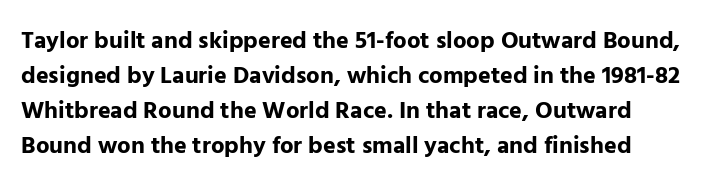
Q: Is the text bold? A: Yes.
Q: Is the text italic (slanted)? A: No, it is upright.
Q: Is the text underlined? A: No.
Q: Is the spacing between letters normal or unusually wide? A: Normal.
Q: Is the spacing between lines tight, normal or loose? A: Normal.
